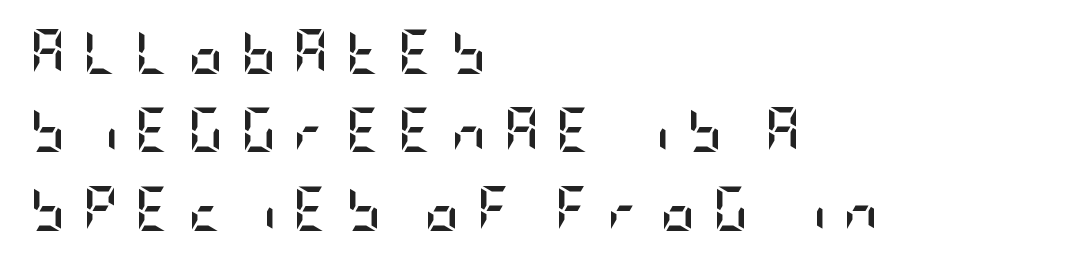
The image shows 44 px semibold, condensed sans-serif type, upright; set left-aligned, line spacing 1.78x, unusually wide letter spacing (+0.38 em), not underlined; low stroke contrast and a large x-height.
